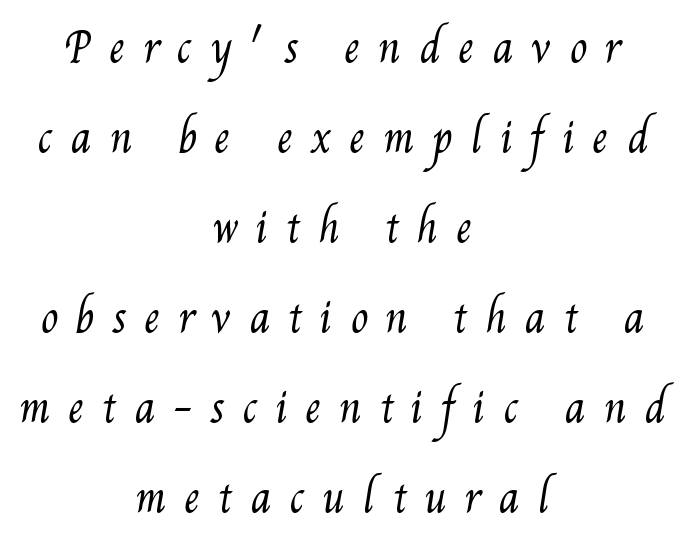
The image shows 40 px regular-weight, condensed type; set centered, loose line spacing (2.25x), unusually wide letter spacing (+0.44 em), not underlined; medium stroke contrast and a small x-height.
